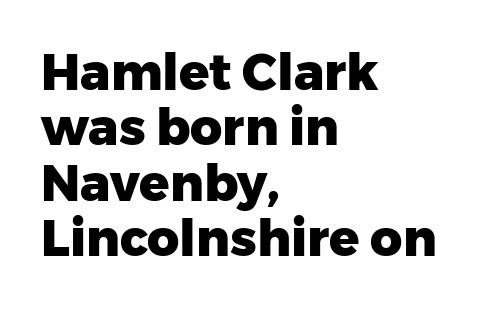
Q: Is the text bold? A: Yes.
Q: Is the text italic (slanted)? A: No, it is upright.
Q: Is the typeface a serif or a sans-serif typeface? A: Sans-serif.
Q: Is the text underlined? A: No.
Q: How is the paragraph aligned? A: Left-aligned.
Q: Is the spacing between letters normal or unusually wide? A: Normal.
Q: Is the spacing between lines tight, normal or loose? A: Tight.
Q: Width (condensed, normal, or wide)? A: Normal.
Q: Stroke contrast? A: Low.
Q: x-height? A: Medium.
Q: Monospaced? A: No.
